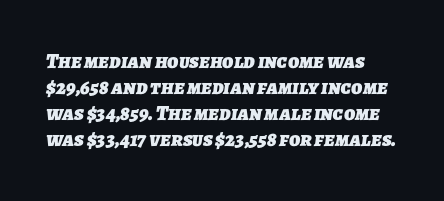
Q: Is the text bold? A: Yes.
Q: Is the text underlined? A: No.
Q: Is the spacing between letters normal or unusually wide? A: Normal.
